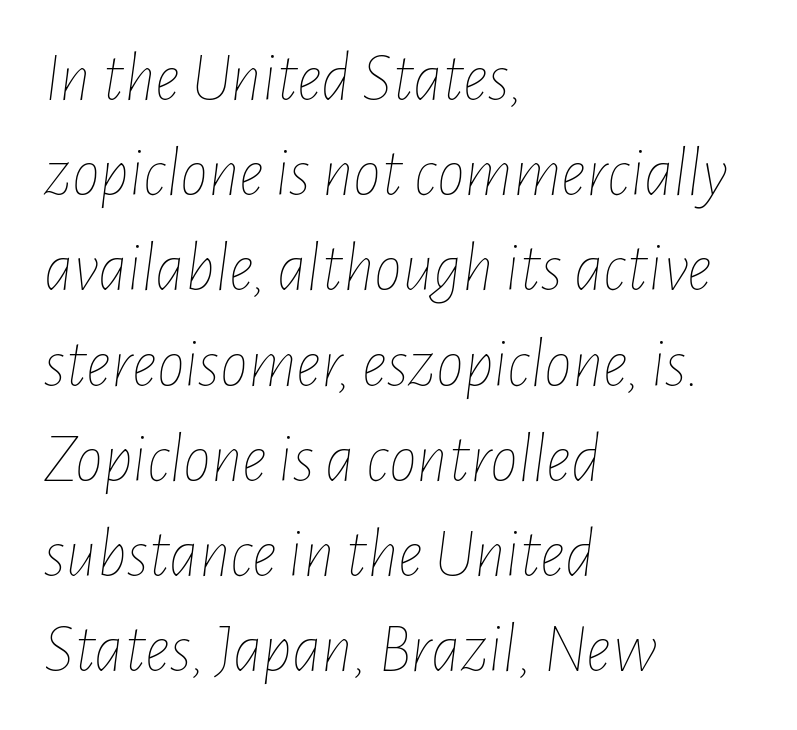
The image shows 70 px thin, condensed type, italic (leaning right); set left-aligned, normal line spacing (1.36x), normal letter spacing, not underlined; low stroke contrast and a medium x-height.
